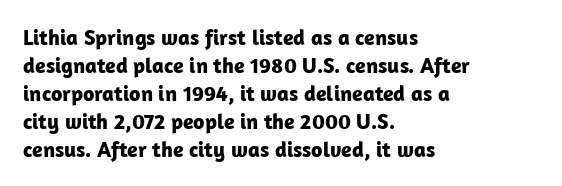
The axis of the letterforms is exactly vertical. Leftover space on each line is placed entirely after the last word. Each row of text sits above clean, open space. Students, note that the glyphs here touch the page at normal intervals.
